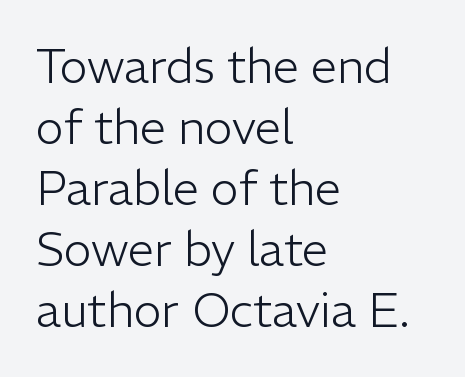
Q: Is the text bold? A: No.
Q: Is the text italic (slanted)? A: No, it is upright.
Q: Is the typeface a serif or a sans-serif typeface? A: Sans-serif.
Q: Is the text underlined? A: No.
Q: How is the paragraph aligned? A: Left-aligned.
Q: Is the spacing between letters normal or unusually wide? A: Normal.
Q: Is the spacing between lines tight, normal or loose? A: Normal.
Q: Width (condensed, normal, or wide)? A: Normal.
Q: Stroke contrast? A: Low.
Q: x-height? A: Medium.
Q: Monospaced? A: No.
